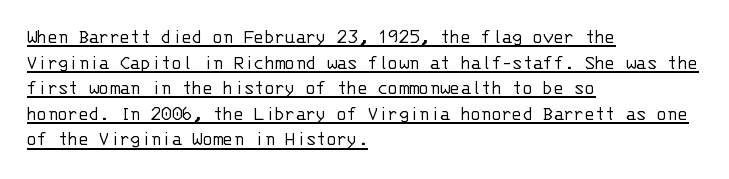
Weight: regular or lighter. The gaps between neighbouring characters are ordinary and unremarkable. Leftover space on each line is placed entirely after the last word. The specimen includes a rule beneath the text block's lines.
